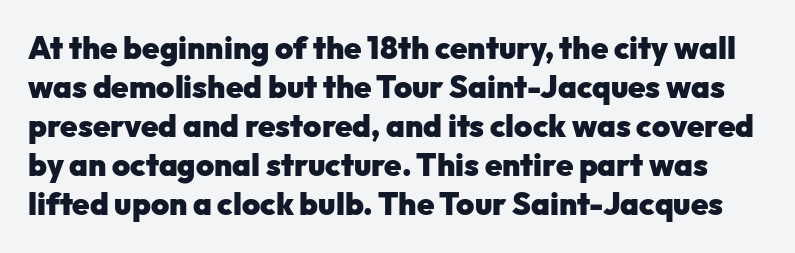
Q: Is the text bold? A: Yes.
Q: Is the text italic (slanted)? A: No, it is upright.
Q: Is the typeface a serif or a sans-serif typeface? A: Sans-serif.
Q: Is the text underlined? A: No.
Q: Is the spacing between letters normal or unusually wide? A: Normal.
Q: Is the spacing between lines tight, normal or loose? A: Normal.
Q: Width (condensed, normal, or wide)? A: Normal.
Q: Stroke contrast? A: Low.
Q: x-height? A: Medium.
Q: Monospaced? A: No.
